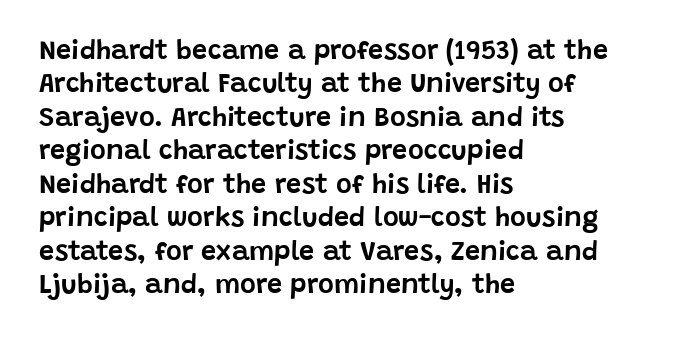
The image shows 27 px text type, upright; set left-aligned, line spacing 1.24x, normal letter spacing, not underlined.
